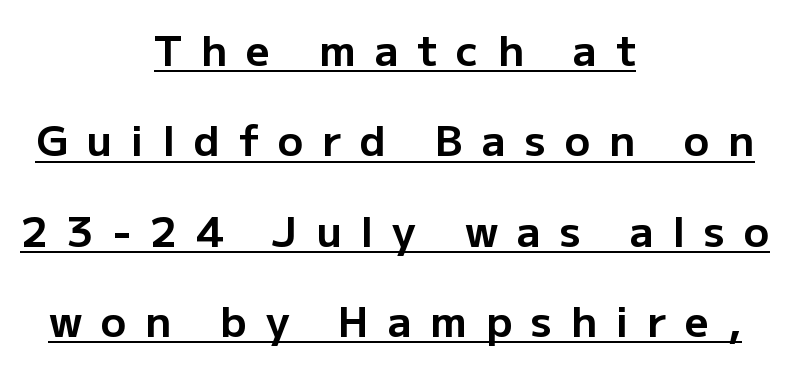
{"serif": "no", "italic": "no", "bold": "yes", "weight": "bold", "width": "normal", "stroke_contrast": "low", "x_height": "medium", "monospaced": "no", "underline": "yes", "align": "center", "line_spacing": "loose", "line_spacing_ratio": 2.15, "letter_spacing": "wide", "letter_spacing_em": 0.45, "glyph_px": 42}
